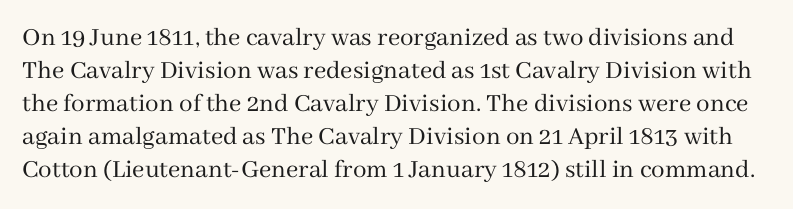
Q: Is the text bold? A: No.
Q: Is the text italic (slanted)? A: No, it is upright.
Q: Is the text underlined? A: No.
Q: Is the spacing between letters normal or unusually wide? A: Normal.
